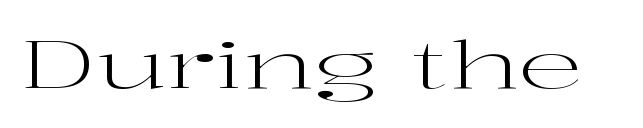
{"serif": "yes", "italic": "no", "bold": "no", "weight": "regular", "width": "wide", "stroke_contrast": "high", "x_height": "medium", "monospaced": "no", "underline": "no", "letter_spacing": "normal", "letter_spacing_em": 0.0, "glyph_px": 65}
